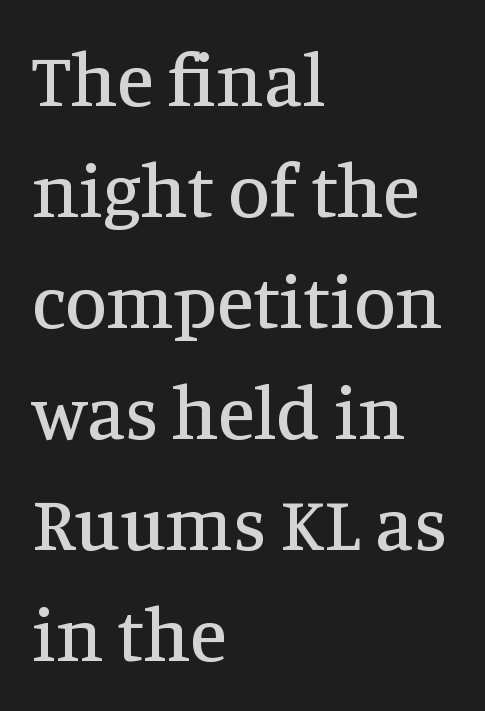
Q: Is the text italic (slanted)? A: No, it is upright.
Q: Is the typeface a serif or a sans-serif typeface? A: Serif.
Q: Is the text underlined? A: No.
Q: How is the paragraph aligned? A: Left-aligned.
Q: Is the spacing between letters normal or unusually wide? A: Normal.
Q: Is the spacing between lines tight, normal or loose? A: Normal.
Q: Width (condensed, normal, or wide)? A: Normal.
Q: Stroke contrast? A: Medium.
Q: x-height? A: Large.
Q: Monospaced? A: No.
